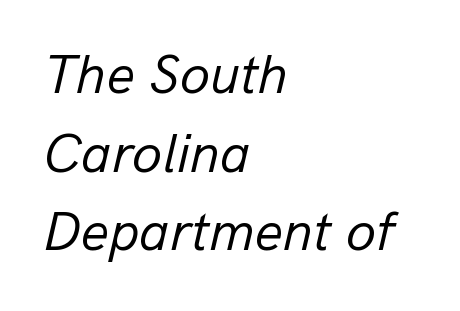
Leading matches the norm, producing a regular column. No chunkiness to these letters — they're not bold. The glyphs look as if they've been sheared to an angle. Bare-footed words on every line. Between one letter and the next there's only the usual sliver of space.
